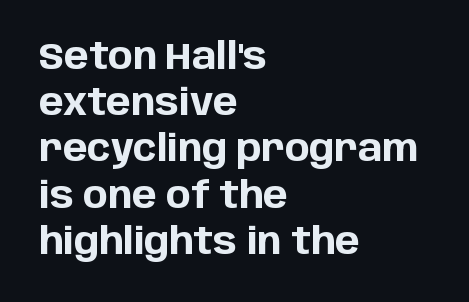
{"serif": "no", "italic": "no", "bold": "yes", "weight": "bold", "width": "normal", "stroke_contrast": "low", "x_height": "large", "monospaced": "no", "underline": "no", "align": "left", "line_spacing": "normal", "line_spacing_ratio": 1.25, "letter_spacing": "normal", "letter_spacing_em": 0.0, "glyph_px": 37}
